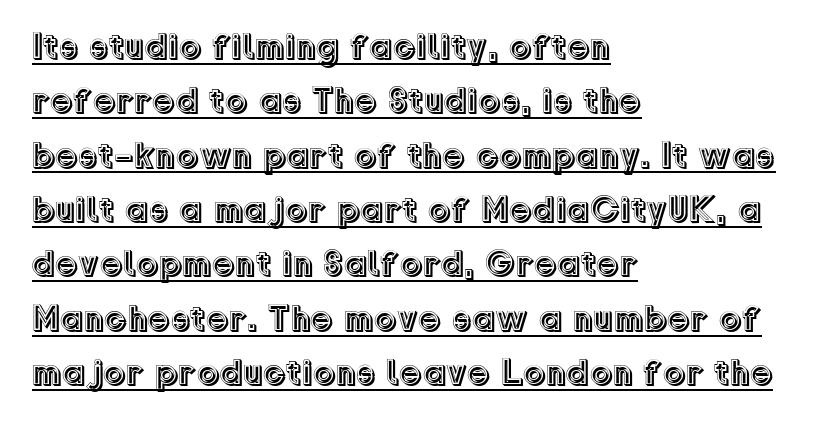
Every stem runs plumb, perpendicular to the baseline. Is this a fixed-width face? No — the glyphs have proportional, varying widths. Each line starts at the same left margin while the right side varies. These lines sit exactly where default settings would place them.
